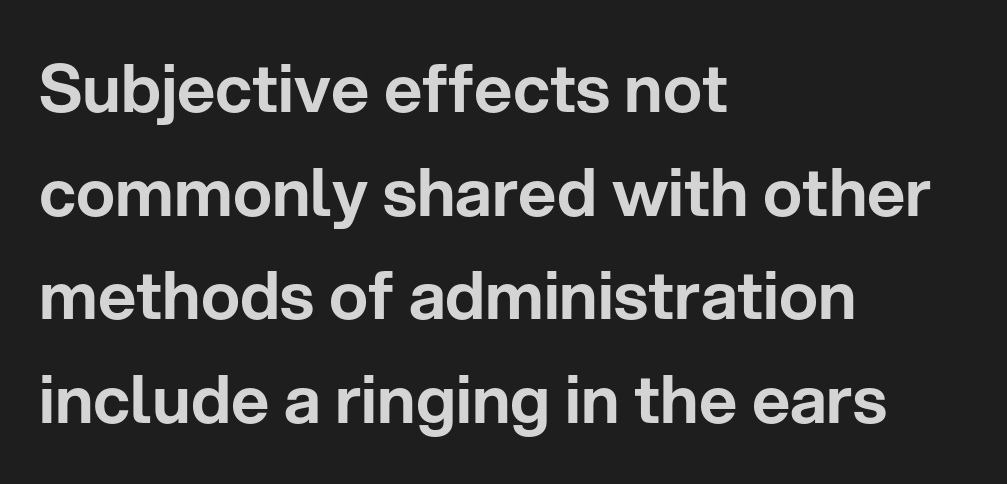
Q: Is the text italic (slanted)? A: No, it is upright.
Q: Is the typeface a serif or a sans-serif typeface? A: Sans-serif.
Q: Is the text underlined? A: No.
Q: How is the paragraph aligned? A: Left-aligned.
Q: Is the spacing between letters normal or unusually wide? A: Normal.
Q: Is the spacing between lines tight, normal or loose? A: Normal.
Q: Width (condensed, normal, or wide)? A: Normal.
Q: Stroke contrast? A: Low.
Q: x-height? A: Medium.
Q: Monospaced? A: No.
